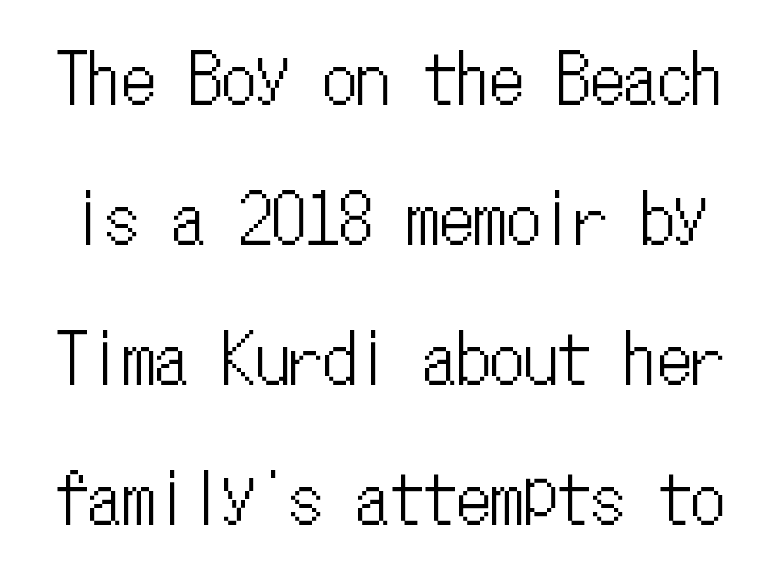
{"italic": "no", "width": "condensed", "stroke_contrast": "low", "x_height": "medium", "monospaced": "yes", "underline": "no", "line_spacing": "loose", "line_spacing_ratio": 2.09, "letter_spacing": "normal", "letter_spacing_em": 0.0, "glyph_px": 67}
